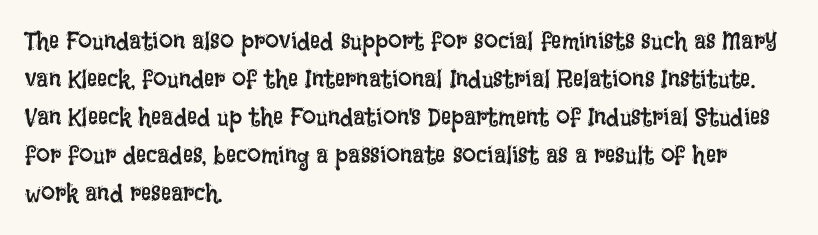
Q: Is the text bold? A: No.
Q: Is the text italic (slanted)? A: No, it is upright.
Q: Is the text underlined? A: No.
Q: How is the paragraph aligned? A: Left-aligned.
Q: Is the spacing between letters normal or unusually wide? A: Normal.
Q: Is the spacing between lines tight, normal or loose? A: Normal.
